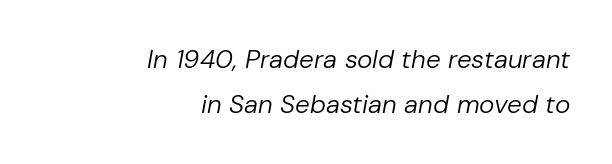
There's an unmistakable incline to the writing here. Caption: multi-line text, flush right, ragged left. Type without underlining. Short note: letters normally spaced. The characters are drawn with everyday or finer stroke widths.
